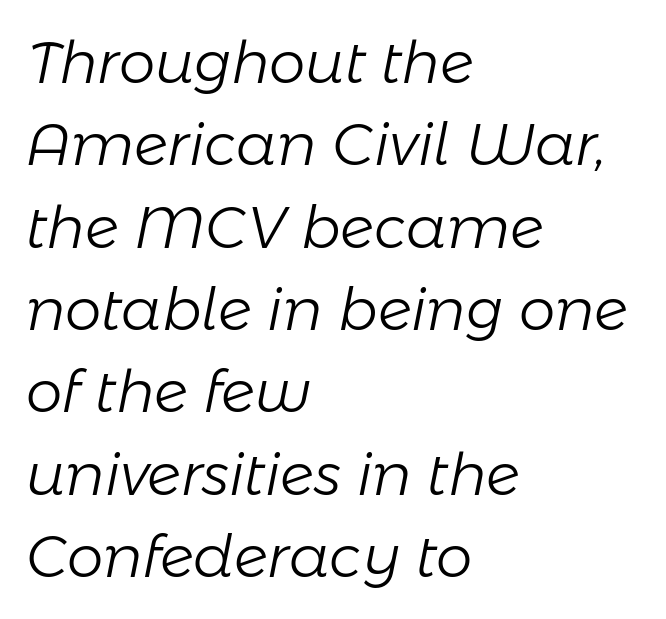
The image shows 58 px light type, italic (leaning right); set left-aligned, normal line spacing (1.42x), normal letter spacing, not underlined; low stroke contrast and a medium x-height.
